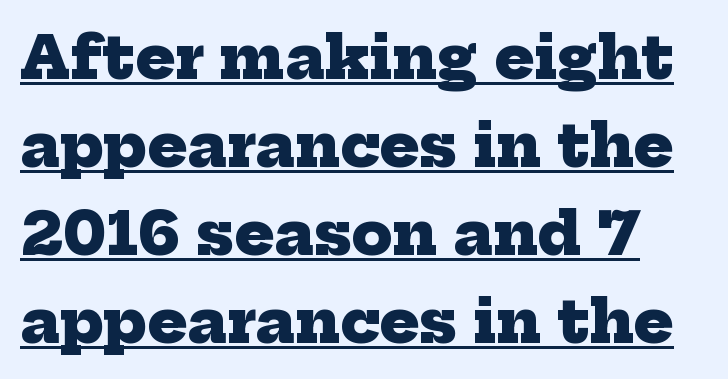
{"serif": "yes", "bold": "yes", "weight": "heavy", "width": "normal", "stroke_contrast": "low", "x_height": "medium", "monospaced": "no", "underline": "yes", "line_spacing": "normal", "line_spacing_ratio": 1.49, "letter_spacing": "normal", "letter_spacing_em": 0.0, "glyph_px": 59}
